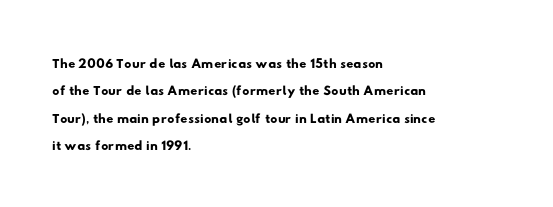
Q: Is the text underlined? A: No.
Q: How is the paragraph aligned? A: Left-aligned.
Q: Is the spacing between letters normal or unusually wide? A: Normal.
Q: Is the spacing between lines tight, normal or loose? A: Normal.
